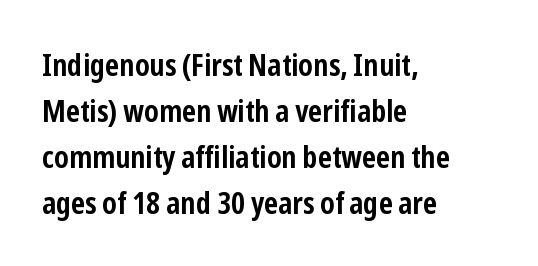
Q: Is the text bold? A: Yes.
Q: Is the text italic (slanted)? A: No, it is upright.
Q: Is the typeface a serif or a sans-serif typeface? A: Sans-serif.
Q: Is the text underlined? A: No.
Q: How is the paragraph aligned? A: Left-aligned.
Q: Is the spacing between letters normal or unusually wide? A: Normal.
Q: Is the spacing between lines tight, normal or loose? A: Normal.
Q: Width (condensed, normal, or wide)? A: Condensed.
Q: Stroke contrast? A: Low.
Q: x-height? A: Medium.
Q: Monospaced? A: No.
